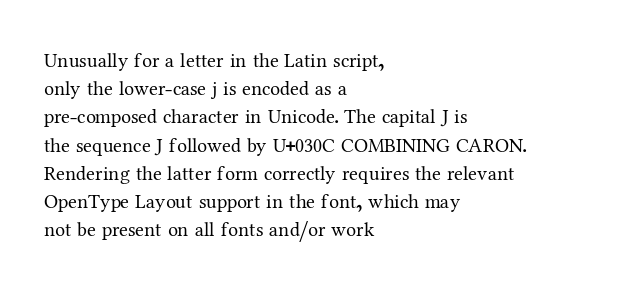
Nobody drew a line under any word here. When letters stand straight like this, we call the style roman or upright. The lines sit at an ordinary, default distance from one another. Summary of weight: not heavy and not bold.
